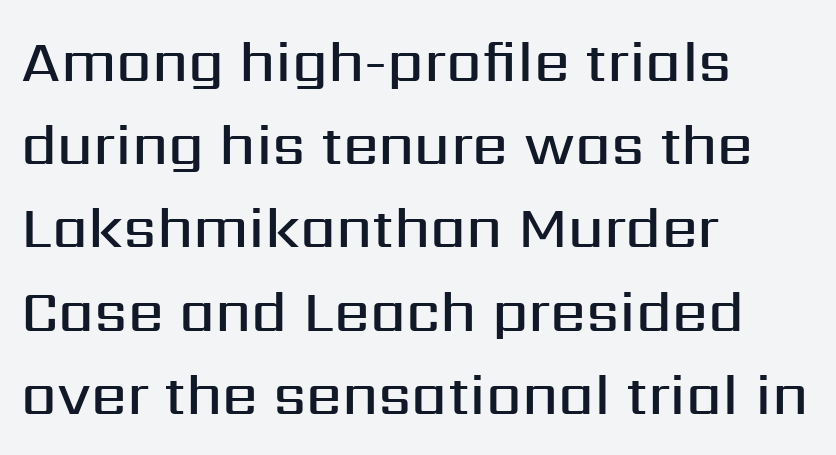
{"serif": "no", "italic": "no", "bold": "semi", "weight": "semibold", "width": "normal", "stroke_contrast": "medium", "x_height": "medium", "monospaced": "no", "underline": "no", "align": "left", "line_spacing": "normal", "line_spacing_ratio": 1.46, "letter_spacing": "normal", "letter_spacing_em": 0.0, "glyph_px": 57}
